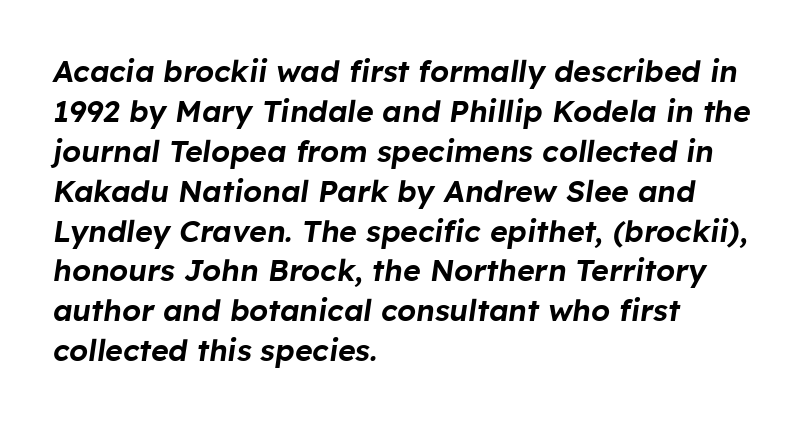
Q: Is the text italic (slanted)? A: Yes, it leans right by about 8 degrees.
Q: Is the text underlined? A: No.
Q: How is the paragraph aligned? A: Left-aligned.
Q: Is the spacing between letters normal or unusually wide? A: Normal.
Q: Is the spacing between lines tight, normal or loose? A: Normal.
Q: Width (condensed, normal, or wide)? A: Normal.
Q: Stroke contrast? A: Low.
Q: x-height? A: Medium.
Q: Monospaced? A: No.
